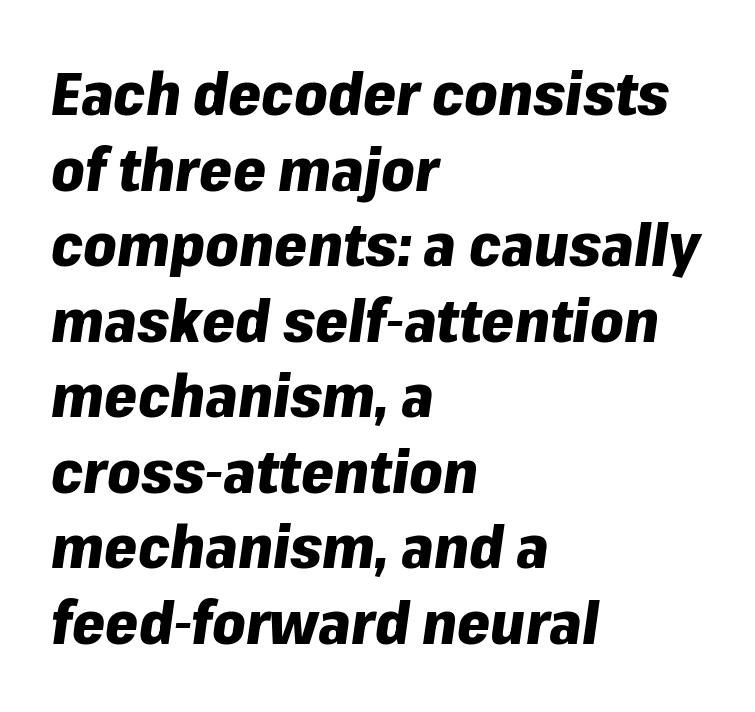
These lines sit exactly where default settings would place them. Does the weight exceed regular? Yes, all the way to bold. The space beneath each line is pristine and unruled. This sample uses an oblique cut, with every glyph tilted off the vertical. Leftover space on each line is placed entirely after the last word. Compared with typical body copy, the letter spacing here is the same.
